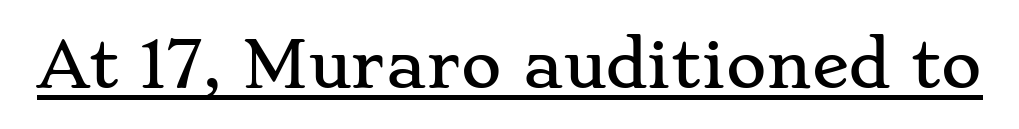
The image shows 62 px wide serif type, upright; set normal letter spacing, underlined; low stroke contrast and a small x-height.
